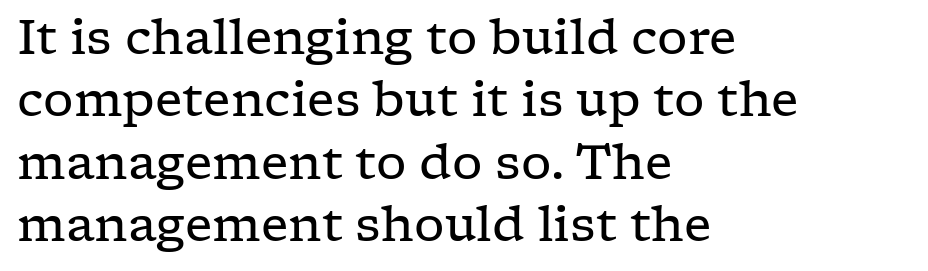
Q: Is the text bold? A: No.
Q: Is the text italic (slanted)? A: No, it is upright.
Q: Is the typeface a serif or a sans-serif typeface? A: Serif.
Q: Is the text underlined? A: No.
Q: How is the paragraph aligned? A: Left-aligned.
Q: Is the spacing between letters normal or unusually wide? A: Normal.
Q: Is the spacing between lines tight, normal or loose? A: Normal.
Q: Width (condensed, normal, or wide)? A: Wide.
Q: Stroke contrast? A: Low.
Q: x-height? A: Medium.
Q: Monospaced? A: No.
